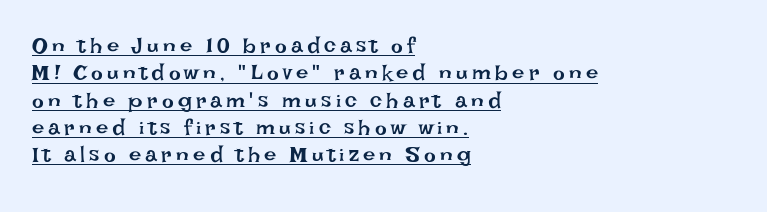
The image shows 22 px text type, upright; set left-aligned, line spacing 1.24x, underlined.
